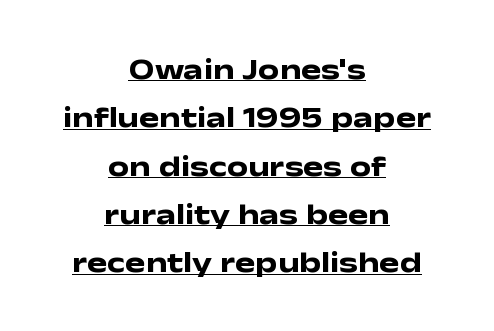
{"serif": "no", "italic": "no", "bold": "yes", "weight": "heavy", "width": "wide", "stroke_contrast": "low", "x_height": "medium", "monospaced": "no", "underline": "yes", "align": "center", "line_spacing": "normal", "line_spacing_ratio": 1.61, "letter_spacing": "normal", "letter_spacing_em": 0.0, "glyph_px": 30}
